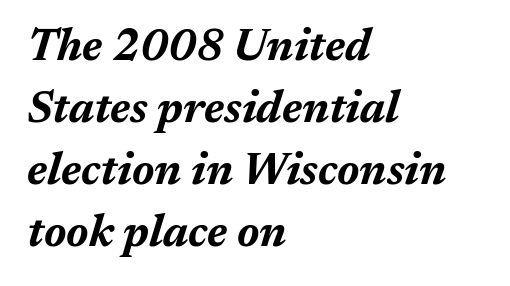
Is this a fixed-width face? No — the glyphs have proportional, varying widths. Successive baselines arrive at the customary interval. Heft: maximum for text — a bold. Visually the block forms a straight wall on the left and a jagged coastline on the right. It's the slanting kind of type.
